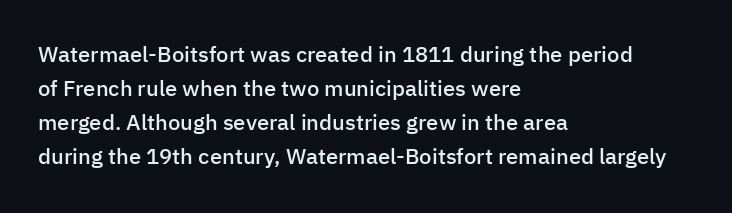
The image shows 22 px text type, upright; set left-aligned, normal line spacing (1.55x), normal letter spacing, not underlined.
